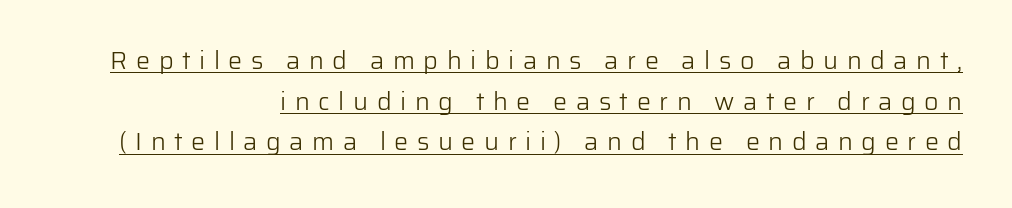
The image shows 25 px text type, upright; set right-aligned, normal line spacing (1.63x), unusually wide letter spacing (+0.34 em), underlined.
